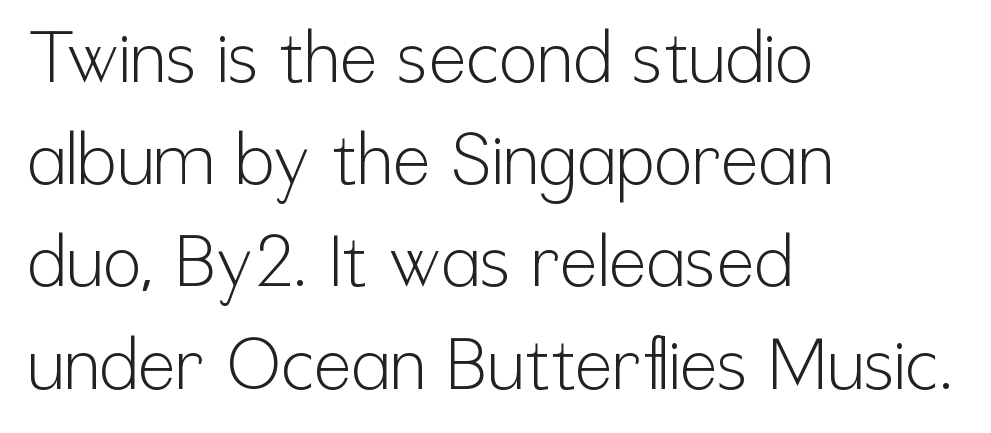
Q: Is the text bold? A: No.
Q: Is the text italic (slanted)? A: No, it is upright.
Q: Is the typeface a serif or a sans-serif typeface? A: Sans-serif.
Q: Is the text underlined? A: No.
Q: How is the paragraph aligned? A: Left-aligned.
Q: Is the spacing between letters normal or unusually wide? A: Normal.
Q: Is the spacing between lines tight, normal or loose? A: Normal.
Q: Width (condensed, normal, or wide)? A: Condensed.
Q: Stroke contrast? A: Low.
Q: x-height? A: Medium.
Q: Monospaced? A: No.
